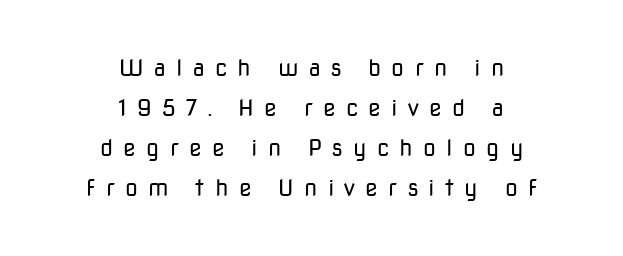
Descenders are the only things crossing below the line. Spacing between characters has been opened up far beyond the box default. The compositor balanced each line on the midline. The passage shown is not bold in any degree. Italic: no, the glyphs are upright roman.
